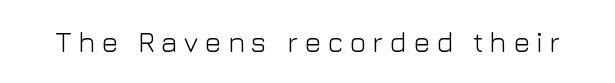
Q: Is the text bold? A: No.
Q: Is the text italic (slanted)? A: No, it is upright.
Q: Is the typeface a serif or a sans-serif typeface? A: Sans-serif.
Q: Is the text underlined? A: No.
Q: Is the spacing between letters normal or unusually wide? A: Unusually wide.
Q: Width (condensed, normal, or wide)? A: Normal.
Q: Stroke contrast? A: Low.
Q: x-height? A: Medium.
Q: Monospaced? A: No.
